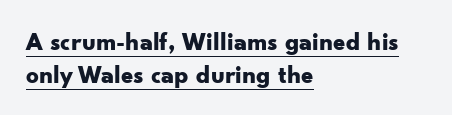
{"italic": "no", "bold": "yes", "underline": "yes", "align": "left", "line_spacing": "normal", "line_spacing_ratio": 1.31, "letter_spacing": "normal", "letter_spacing_em": 0.0, "glyph_px": 25}
